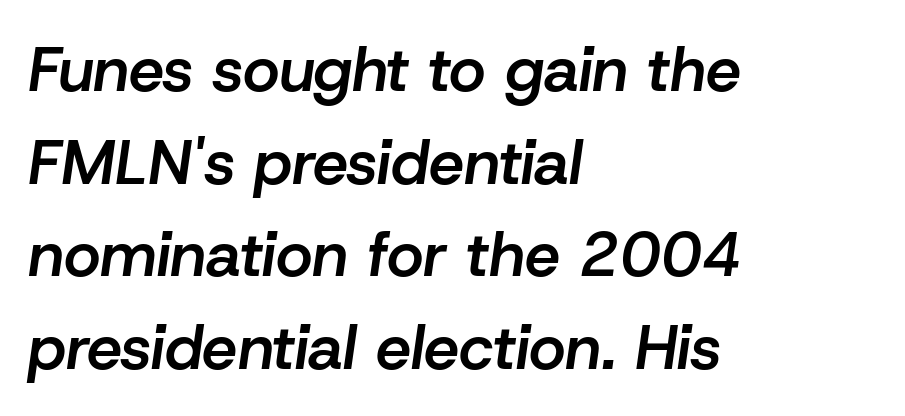
The image shows 63 px semibold type, italic (leaning right); set left-aligned, normal line spacing (1.47x), normal letter spacing, not underlined; low stroke contrast and a medium x-height.
